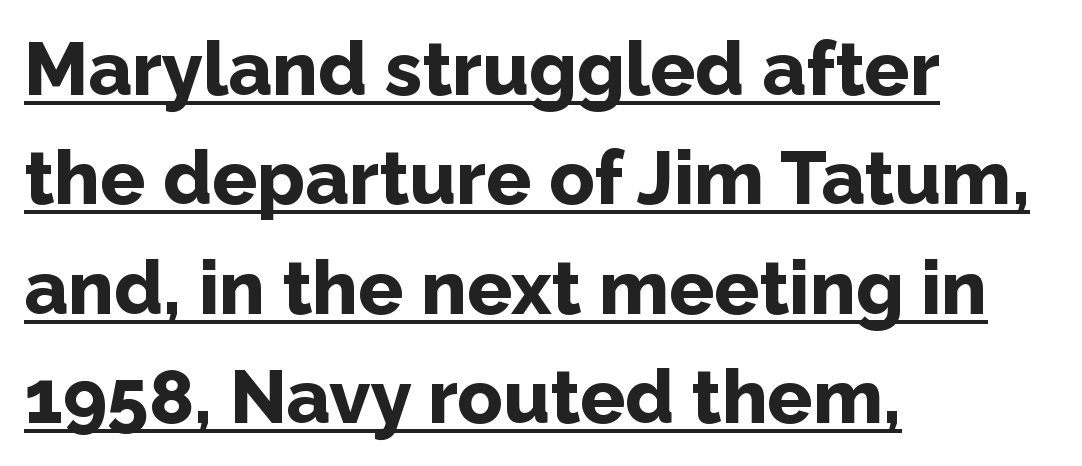
Q: Is the text bold? A: Yes.
Q: Is the text italic (slanted)? A: No, it is upright.
Q: Is the typeface a serif or a sans-serif typeface? A: Sans-serif.
Q: Is the text underlined? A: Yes.
Q: How is the paragraph aligned? A: Left-aligned.
Q: Is the spacing between letters normal or unusually wide? A: Normal.
Q: Is the spacing between lines tight, normal or loose? A: Normal.
Q: Width (condensed, normal, or wide)? A: Normal.
Q: Stroke contrast? A: Low.
Q: x-height? A: Medium.
Q: Monospaced? A: No.
